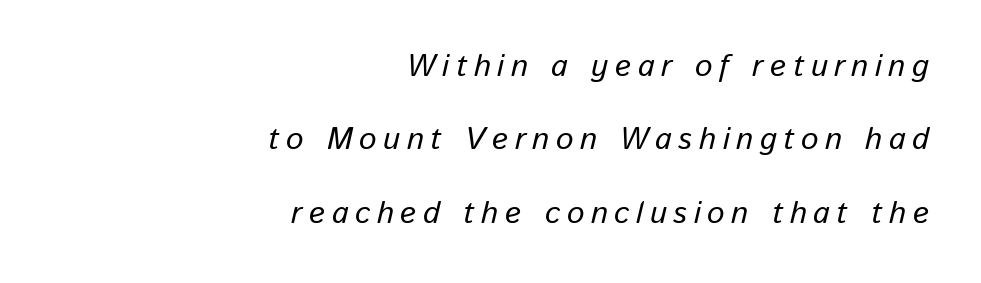
The image shows 31 px text type, italic (leaning right); set right-aligned, loose line spacing (2.37x), unusually wide letter spacing (+0.21 em), not underlined; low stroke contrast and a medium x-height.
